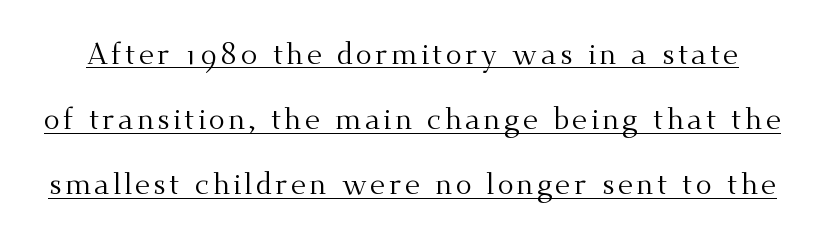
Q: Is the text bold? A: No.
Q: Is the text italic (slanted)? A: No, it is upright.
Q: Is the typeface a serif or a sans-serif typeface? A: Serif.
Q: Is the text underlined? A: Yes.
Q: Is the spacing between lines tight, normal or loose? A: Loose.
Q: Width (condensed, normal, or wide)? A: Normal.
Q: Stroke contrast? A: Medium.
Q: x-height? A: Small.
Q: Monospaced? A: No.
